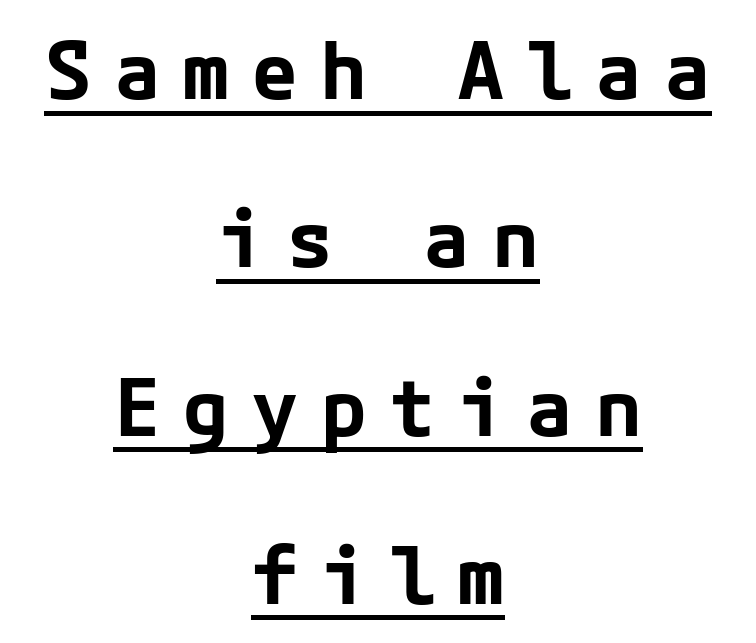
{"serif": "no", "italic": "no", "bold": "yes", "weight": "bold", "width": "normal", "stroke_contrast": "low", "x_height": "medium", "underline": "yes", "align": "center", "line_spacing": "loose", "line_spacing_ratio": 2.13, "letter_spacing": "wide", "letter_spacing_em": 0.27, "glyph_px": 79}
